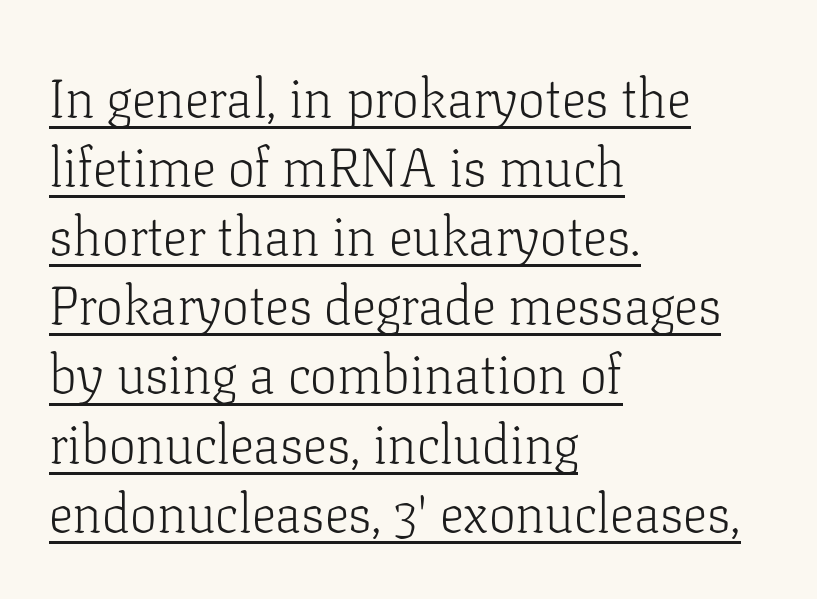
{"serif": "yes", "italic": "no", "bold": "no", "weight": "light", "width": "normal", "stroke_contrast": "low", "x_height": "medium", "monospaced": "no", "underline": "yes", "align": "left", "line_spacing": "normal", "line_spacing_ratio": 1.28, "letter_spacing": "normal", "letter_spacing_em": 0.0, "glyph_px": 54}
